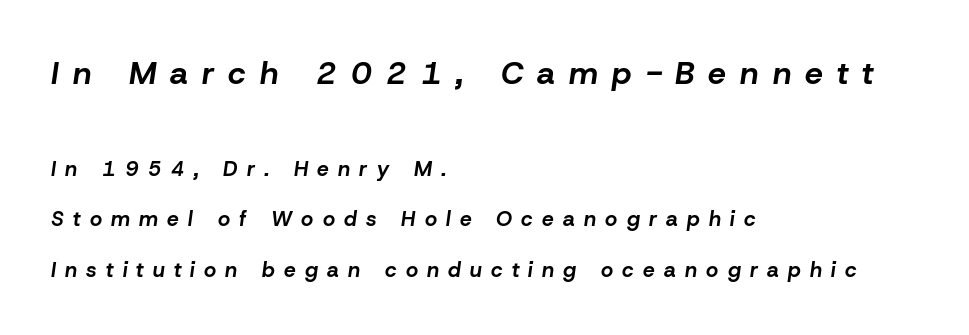
Q: Is the text bold? A: Yes.
Q: Is the text italic (slanted)? A: Yes, it leans right by about 8 degrees.
Q: Is the text underlined? A: No.
Q: How is the paragraph aligned? A: Left-aligned.
Q: Is the spacing between letters normal or unusually wide? A: Unusually wide.
Q: Is the spacing between lines tight, normal or loose? A: Loose.
Q: Which block of text is set in a larger size, the first (top) or the second (bottom)? A: The first (top) one.
Q: Width (condensed, normal, or wide)? A: Normal.
Q: Stroke contrast? A: Low.
Q: x-height? A: Medium.
Q: Monospaced? A: No.
